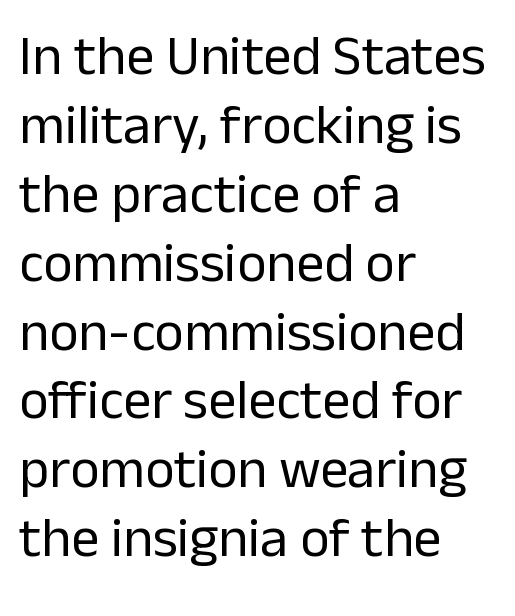
Do the letters lean? They stand straight. Compared with typical body copy, the letter spacing here is the same. Think of a printed novel: that variable character pitch is what you see here. The letterforms sit at book weight or below. If you drew a ruler down the left edge, every line would touch it. Letters rest on an invisible, unmarked baseline.
